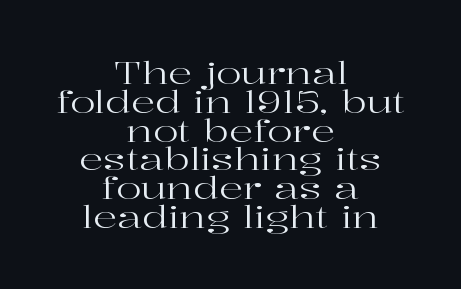
These lines are rendered in a variable-pitch font. Which margin do the lines hug? Neither — every line sits in the middle. Vertically, the passage feels compressed, each row crowding the next. Stroke mass is kept to a normal reading level or below.
